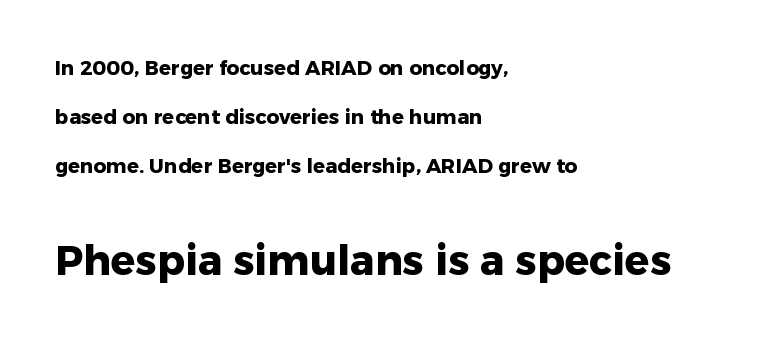
Students, observe: this is what heavily led, spacious text looks like. Emphasis by weight is at full strength: bold. Think of a printed novel: that variable character pitch is what you see here. Inter-character spacing is left at the font's built-in metrics. Ordinary non-slanted type is in use.
